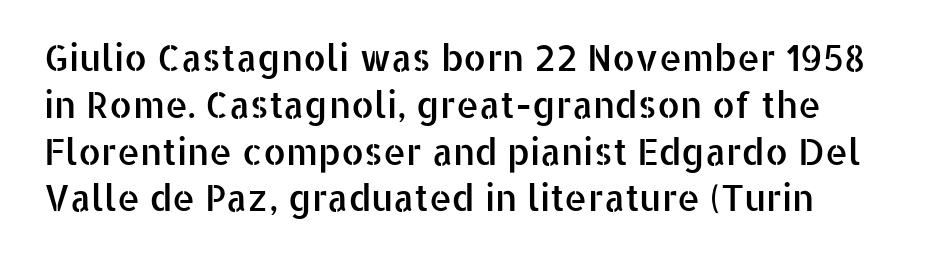
{"serif": "no", "italic": "no", "width": "normal", "stroke_contrast": "low", "x_height": "medium", "monospaced": "no", "underline": "no", "line_spacing": "normal", "line_spacing_ratio": 1.3, "letter_spacing": "normal", "letter_spacing_em": 0.0, "glyph_px": 36}
